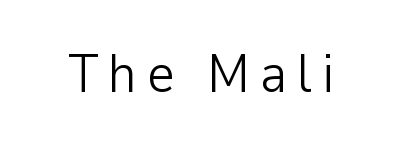
The image shows 54 px light sans-serif type, upright; set not underlined; low stroke contrast and a medium x-height.
